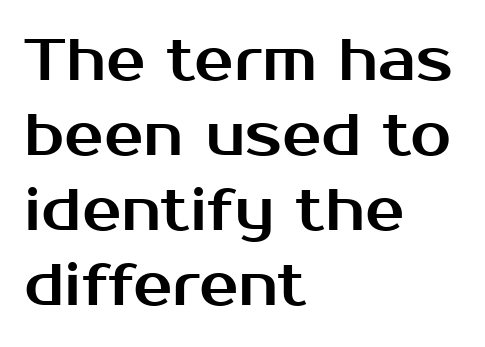
Q: Is the text italic (slanted)? A: No, it is upright.
Q: Is the typeface a serif or a sans-serif typeface? A: Sans-serif.
Q: Is the text underlined? A: No.
Q: How is the paragraph aligned? A: Left-aligned.
Q: Is the spacing between letters normal or unusually wide? A: Normal.
Q: Is the spacing between lines tight, normal or loose? A: Normal.
Q: Width (condensed, normal, or wide)? A: Normal.
Q: Stroke contrast? A: Medium.
Q: x-height? A: Medium.
Q: Monospaced? A: No.
